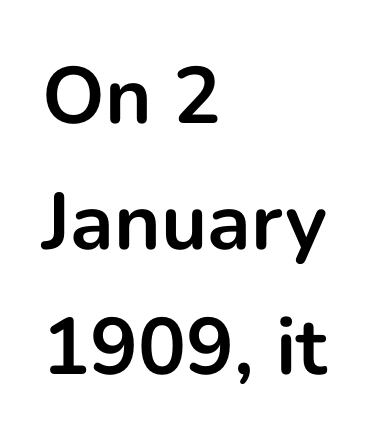
The image shows 80 px bold sans-serif type, upright; set left-aligned, normal line spacing (1.57x), normal letter spacing, not underlined; low stroke contrast and a medium x-height.
